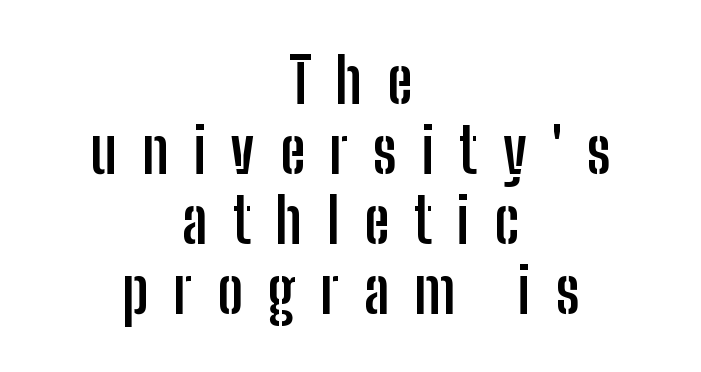
One glance says dense: line gaps are narrower than usual. Serifs: no, the terminals of the letterforms are clean. Is the letter spacing exaggerated? Yes — the characters are pushed far apart. Line starts and ends both wander, symmetrically. Underline: absent. Characters remain perfectly vertical along every line.
